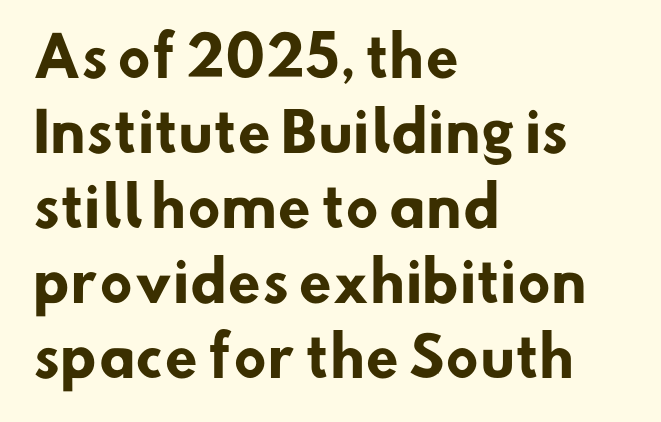
Compared with typical paragraphs, the rows here are spaced about the same. Every row of glyphs begins at an identical x-position on the left. Here the designer chose a conventional face with non-uniform glyph widths. Spacing between characters is what you'd get straight out of the box. Is the type bold? Yes — the strokes are clearly thick and heavy. The zone under the glyphs is completely vacant.
